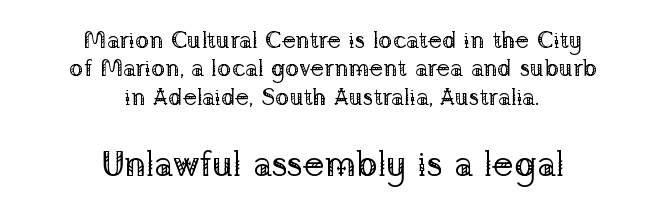
{"serif": "yes", "italic": "no", "bold": "no", "weight": "regular", "width": "normal", "stroke_contrast": "low", "x_height": "medium", "monospaced": "no", "underline": "no", "align": "center", "line_spacing_ratio": 1.18, "letter_spacing": "normal", "letter_spacing_em": 0.0, "larger_block": "second", "size_ratio": 1.5, "glyph_px": 36}
